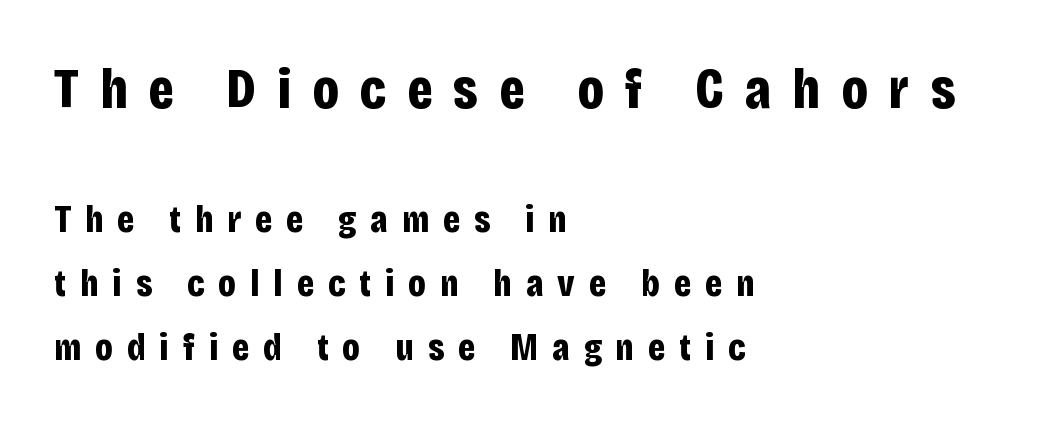
The typesetter chose a ragged-right arrangement here. Caption: expanded tracking, letters set apart. Is this a fixed-width face? No — the glyphs have proportional, varying widths. Underlining? Definitely not there. Larger block? The one above; the one below is distinctly smaller. Nothing sits at the stroke ends, so this counts as sans-serif.
